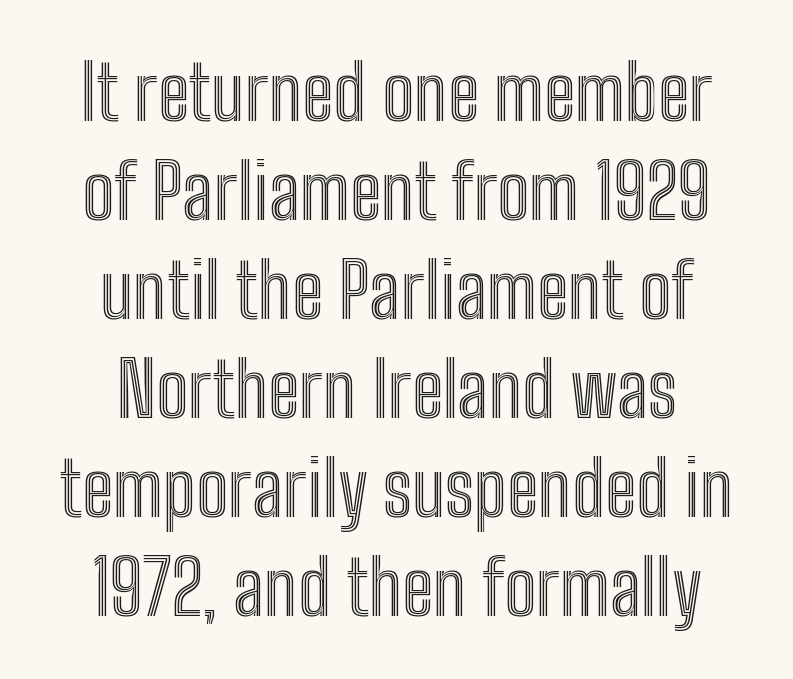
Q: Is the text italic (slanted)? A: No, it is upright.
Q: Is the text underlined? A: No.
Q: How is the paragraph aligned? A: Centered.
Q: Is the spacing between letters normal or unusually wide? A: Normal.
Q: Is the spacing between lines tight, normal or loose? A: Normal.
Q: Width (condensed, normal, or wide)? A: Condensed.
Q: x-height? A: Medium.
Q: Monospaced? A: No.
